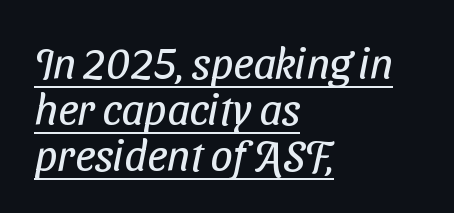
A rule runs beneath these lines of type. These lines are rendered in a variable-pitch font. The rag falls on the right side of this text block. This is sans-serif lettering, the kind often seen on screens and signage. The line-height multiplier appears low, near solid setting. Bold? No — there's no thickening of the strokes.
